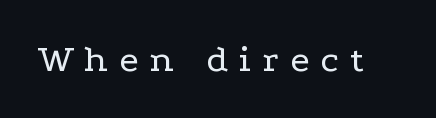
{"serif": "yes", "italic": "no", "bold": "no", "weight": "regular", "width": "wide", "stroke_contrast": "low", "x_height": "medium", "monospaced": "no", "underline": "no", "letter_spacing": "wide", "letter_spacing_em": 0.29, "glyph_px": 39}
